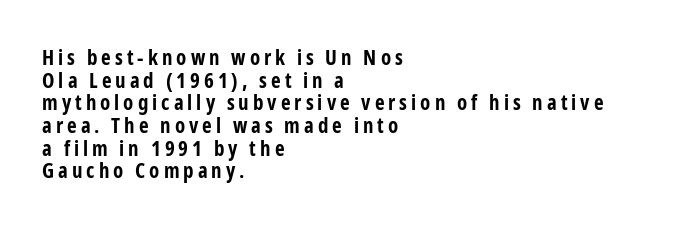
Horizontal alignment here is leftward, the default for most running prose. If you drew a line through each stem, it would be perfectly vertical. The block of text is dense from top to bottom, with scant space between rows. Letters rest on an invisible, unmarked baseline. Notice how thick the strokes are: this is what a full bold looks like.
